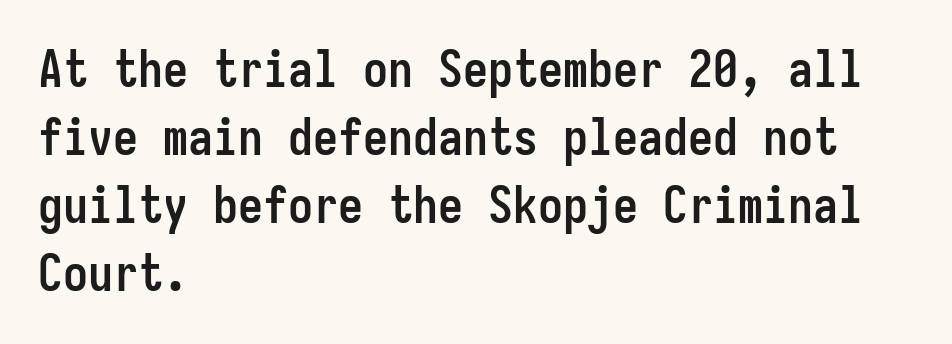
{"serif": "no", "italic": "no", "bold": "yes", "weight": "semibold", "width": "condensed", "stroke_contrast": "low", "x_height": "medium", "monospaced": "yes", "underline": "no", "align": "left", "line_spacing": "normal", "line_spacing_ratio": 1.36, "letter_spacing": "normal", "letter_spacing_em": 0.0, "glyph_px": 50}
